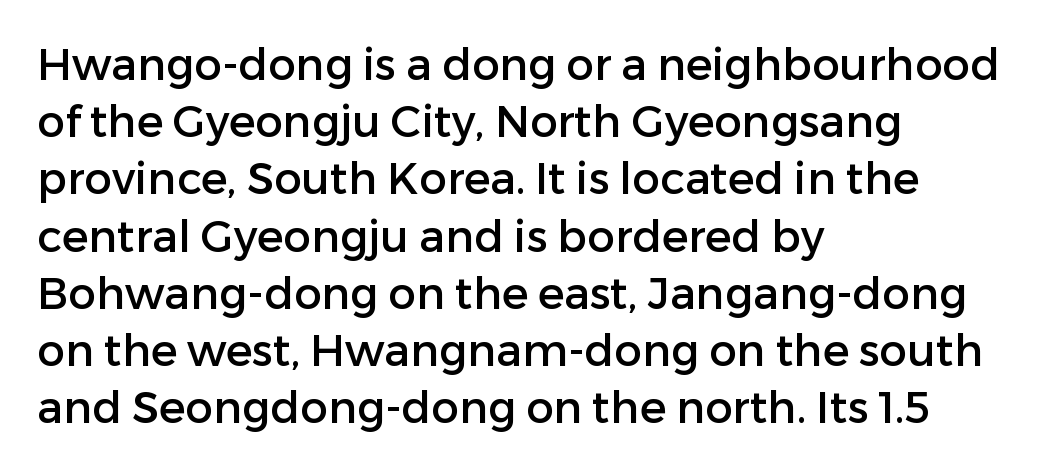
Q: Is the text italic (slanted)? A: No, it is upright.
Q: Is the typeface a serif or a sans-serif typeface? A: Sans-serif.
Q: Is the text underlined? A: No.
Q: How is the paragraph aligned? A: Left-aligned.
Q: Is the spacing between letters normal or unusually wide? A: Normal.
Q: Is the spacing between lines tight, normal or loose? A: Normal.
Q: Width (condensed, normal, or wide)? A: Normal.
Q: Stroke contrast? A: Low.
Q: x-height? A: Medium.
Q: Monospaced? A: No.
